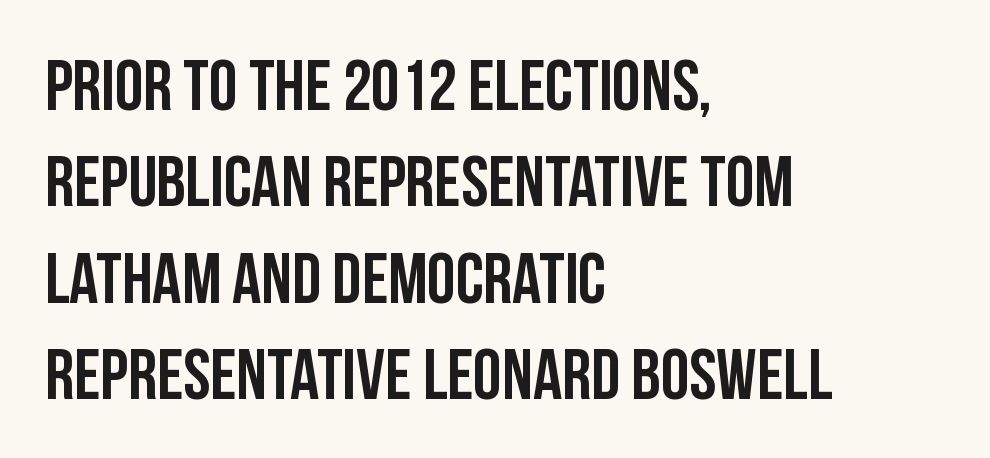
The image shows 72 px condensed sans-serif type, upright; set left-aligned, normal line spacing (1.34x), normal letter spacing, not underlined; low stroke contrast and a large x-height.
